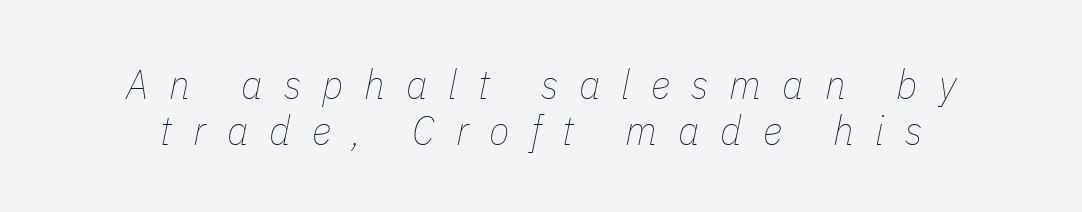
Caption: face not bold, strokes unweighted. Character widths vary here, with narrow letters taking less room than wide ones. Compared with typical body copy, the letter spacing here is much looser. Descenders hang freely into open space. Students, observe: this is what under-led, compact text looks like. If you drew a line through each stem, it would be angled.
